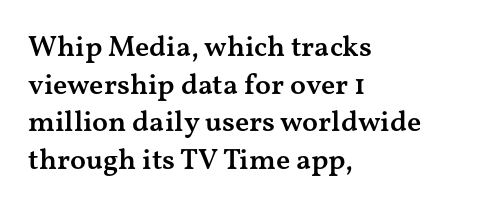
The image shows 29 px semibold, wide serif type, upright; set left-aligned, normal line spacing (1.3x), normal letter spacing, not underlined; medium stroke contrast and a medium x-height.
